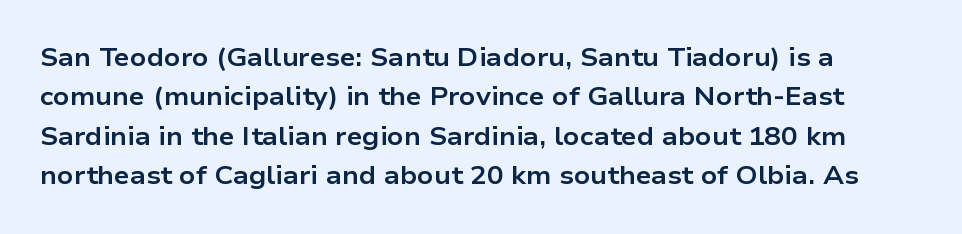
{"italic": "no", "bold": "yes", "underline": "no", "align": "left", "line_spacing": "normal", "line_spacing_ratio": 1.58, "letter_spacing": "normal", "letter_spacing_em": 0.0, "glyph_px": 25}
